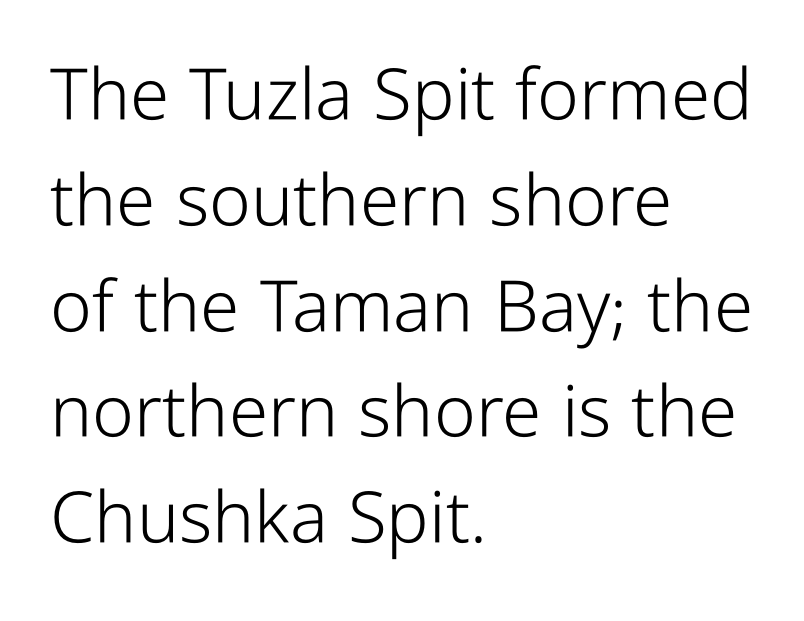
The image shows 71 px light, condensed sans-serif type, upright; set left-aligned, normal line spacing (1.49x), normal letter spacing, not underlined; low stroke contrast and a medium x-height.
